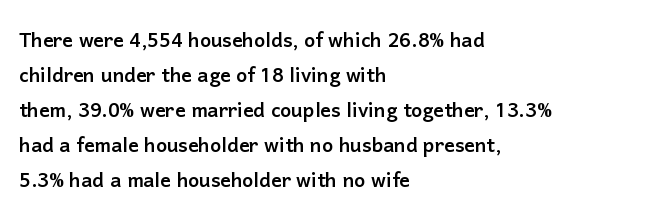
{"italic": "no", "underline": "no", "align": "left", "line_spacing": "normal", "line_spacing_ratio": 1.35, "letter_spacing": "normal", "letter_spacing_em": 0.0, "glyph_px": 26}
